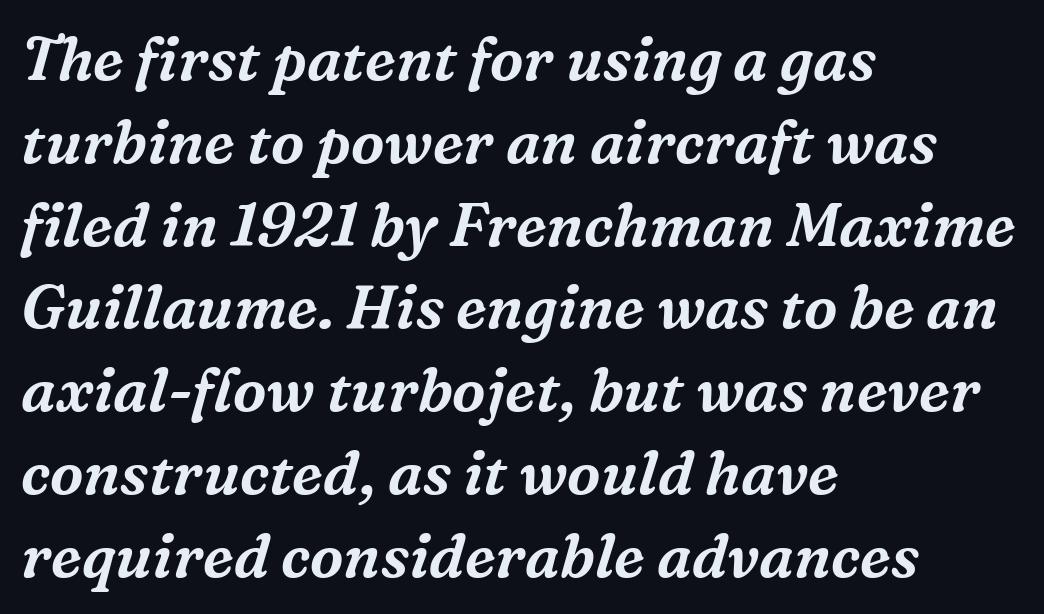
{"serif": "yes", "italic": "yes", "lean": "right", "slant_degrees": 16, "width": "normal", "stroke_contrast": "medium", "x_height": "medium", "monospaced": "no", "underline": "no", "align": "left", "line_spacing": "normal", "line_spacing_ratio": 1.38, "letter_spacing": "normal", "letter_spacing_em": 0.0, "glyph_px": 60}
